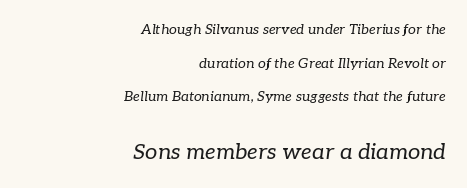
Q: Is the text bold? A: No.
Q: Is the text italic (slanted)? A: Yes, it leans right by about 7 degrees.
Q: Is the text underlined? A: No.
Q: How is the paragraph aligned? A: Right-aligned.
Q: Is the spacing between letters normal or unusually wide? A: Normal.
Q: Is the spacing between lines tight, normal or loose? A: Loose.
Q: Which block of text is set in a larger size, the first (top) or the second (bottom)? A: The second (bottom) one.
